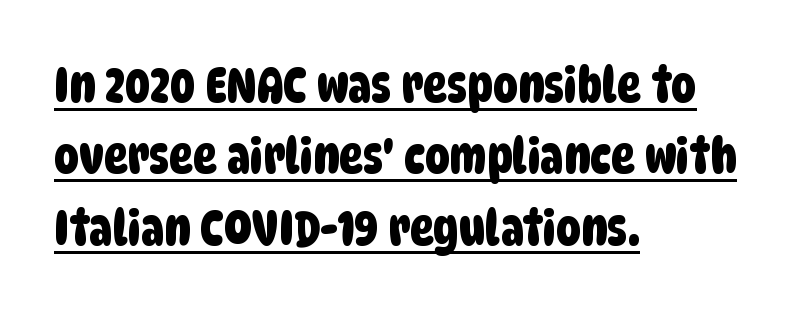
Q: Is the typeface a serif or a sans-serif typeface? A: Sans-serif.
Q: Is the text underlined? A: Yes.
Q: How is the paragraph aligned? A: Left-aligned.
Q: Is the spacing between letters normal or unusually wide? A: Normal.
Q: Is the spacing between lines tight, normal or loose? A: Normal.
Q: Width (condensed, normal, or wide)? A: Condensed.
Q: Stroke contrast? A: Low.
Q: x-height? A: Large.
Q: Monospaced? A: No.
